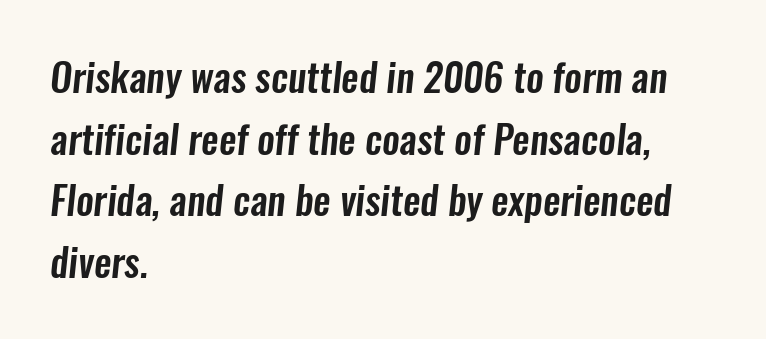
The image shows 39 px condensed sans-serif type; set left-aligned, normal line spacing (1.58x), normal letter spacing, not underlined; low stroke contrast and a medium x-height.
